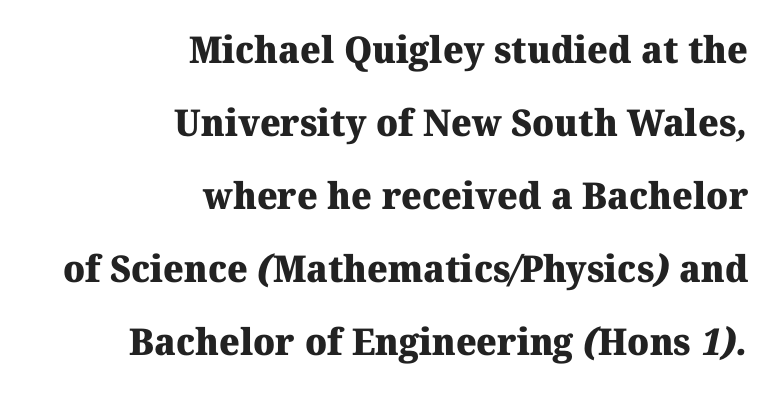
Q: Is the text bold? A: Yes.
Q: Is the typeface a serif or a sans-serif typeface? A: Serif.
Q: Is the text underlined? A: No.
Q: How is the paragraph aligned? A: Right-aligned.
Q: Is the spacing between letters normal or unusually wide? A: Normal.
Q: Is the spacing between lines tight, normal or loose? A: Loose.
Q: Width (condensed, normal, or wide)? A: Normal.
Q: Stroke contrast? A: Medium.
Q: x-height? A: Medium.
Q: Monospaced? A: No.
